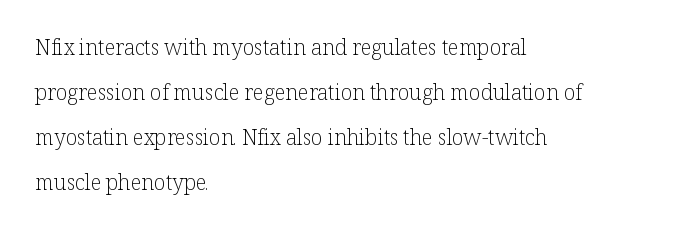
{"italic": "no", "bold": "no", "underline": "no", "align": "left", "line_spacing": "loose", "line_spacing_ratio": 2.14, "letter_spacing": "normal", "letter_spacing_em": 0.0, "glyph_px": 21}
